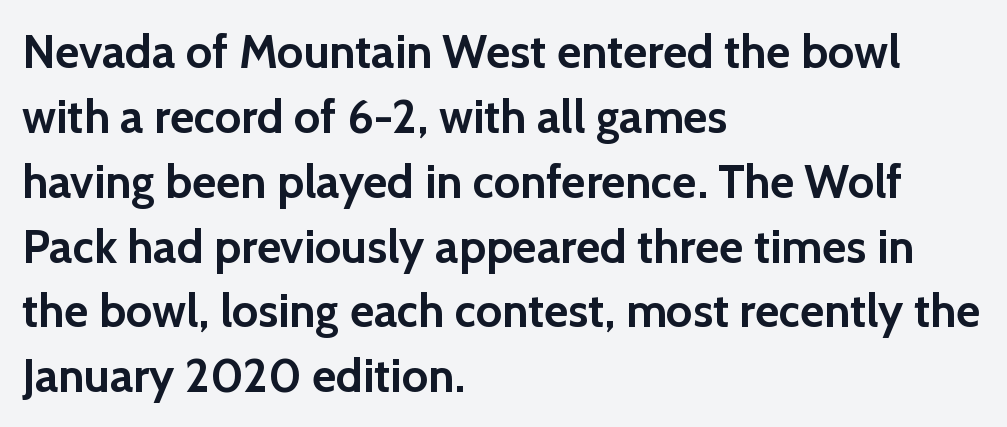
Each letter keeps its own natural width here, so spacing adapts to shape. Stroke thickness is high; the sample reads as a true bold. Letter spacing: default. Just letters on the line, the space beneath them empty. Students, observe: this is what conventionally led text looks like.
